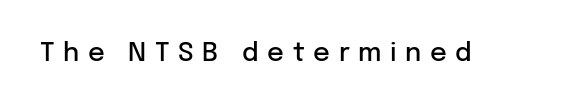
Q: Is the text bold? A: Semi-bold.
Q: Is the text italic (slanted)? A: No, it is upright.
Q: Is the text underlined? A: No.
Q: Is the spacing between letters normal or unusually wide? A: Unusually wide.
